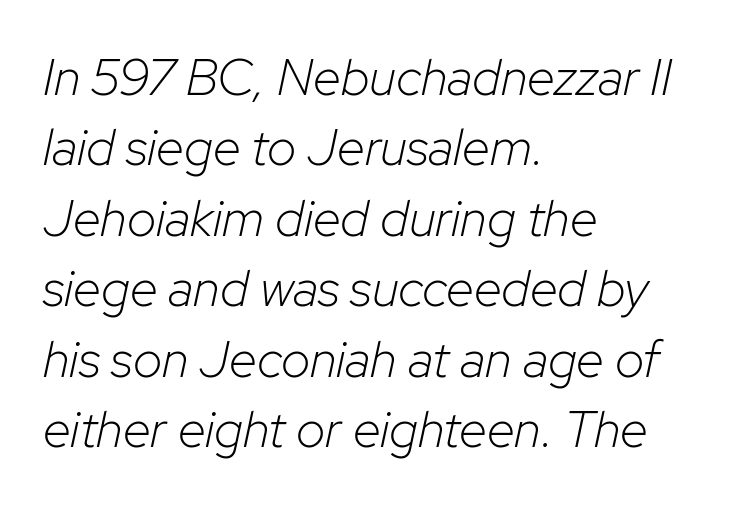
The image shows 51 px light type, italic (leaning right); set left-aligned, normal line spacing (1.38x), normal letter spacing, not underlined; low stroke contrast and a medium x-height.
